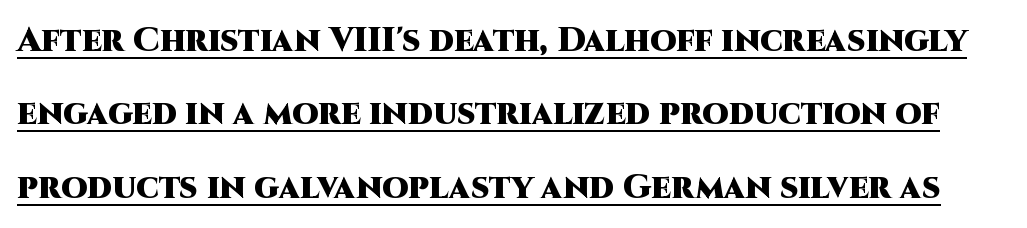
Quick note: underline on. The rendering uses natural spacing where letterforms have individual widths. Tall strokes in this sample are plumb rather than angled. The face used here has the dense, thick strokes of a bold.
